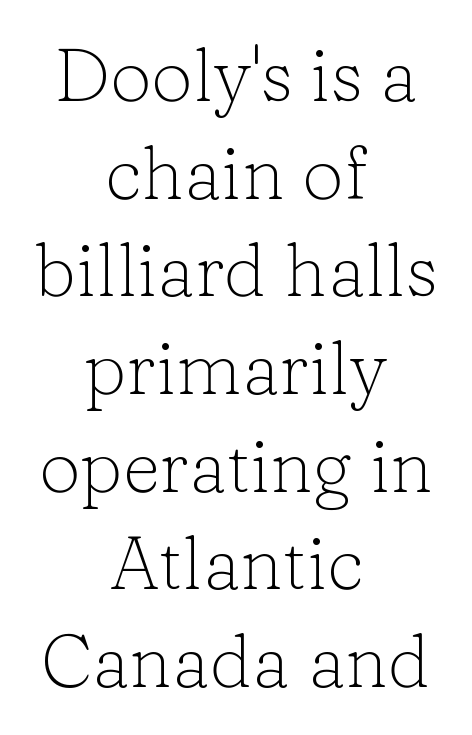
The image shows 74 px light serif type, upright; set centered, normal line spacing (1.32x), normal letter spacing, not underlined; low stroke contrast and a medium x-height.
